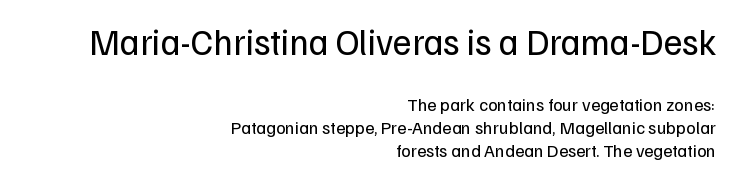
Q: Is the text bold? A: No.
Q: Is the text italic (slanted)? A: No, it is upright.
Q: Is the typeface a serif or a sans-serif typeface? A: Sans-serif.
Q: Is the text underlined? A: No.
Q: How is the paragraph aligned? A: Right-aligned.
Q: Is the spacing between letters normal or unusually wide? A: Normal.
Q: Is the spacing between lines tight, normal or loose? A: Normal.
Q: Which block of text is set in a larger size, the first (top) or the second (bottom)? A: The first (top) one.
Q: Width (condensed, normal, or wide)? A: Normal.
Q: Stroke contrast? A: Low.
Q: x-height? A: Medium.
Q: Monospaced? A: No.
